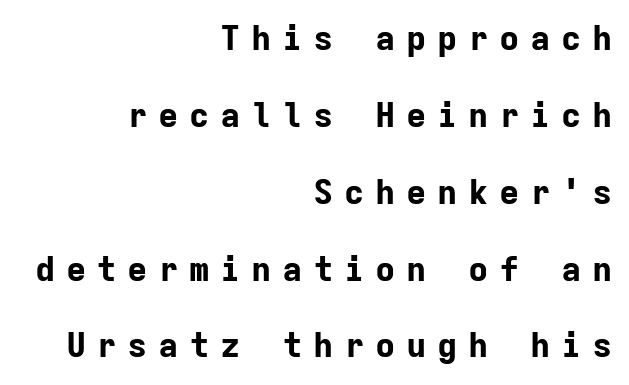
{"serif": "no", "italic": "no", "bold": "yes", "weight": "bold", "width": "normal", "stroke_contrast": "low", "x_height": "medium", "monospaced": "yes", "underline": "no", "align": "right", "line_spacing": "loose", "line_spacing_ratio": 2.26, "letter_spacing": "wide", "letter_spacing_em": 0.31, "glyph_px": 34}
